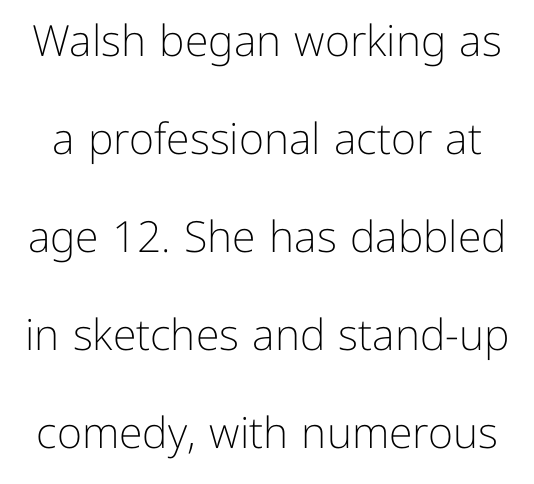
The image shows 43 px light sans-serif type, upright; set loose line spacing (2.28x), normal letter spacing, not underlined; low stroke contrast and a medium x-height.
